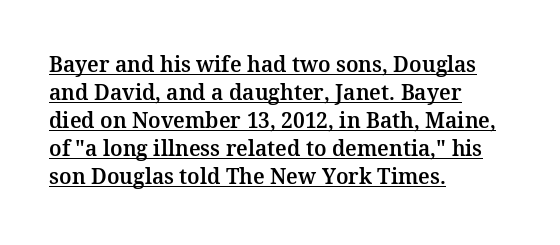
The image shows 21 px text type, upright; set left-aligned, normal line spacing (1.33x), normal letter spacing, underlined.
